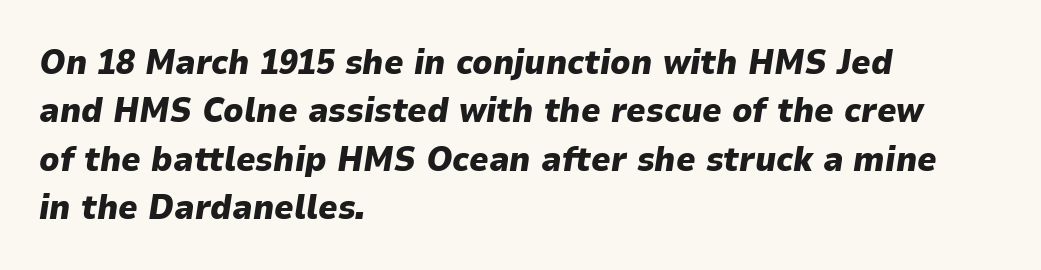
How heavy is the stroke? Heavy — this is a bold. The letters advance in unequal steps, a hallmark of proportional type. This block has exactly the height ordinary leading produces. Glance below the letters and you will spot only blank space.
